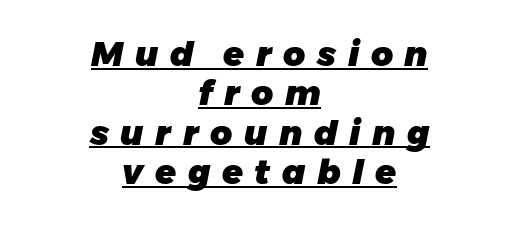
Q: Is the text bold? A: Yes.
Q: Is the text italic (slanted)? A: Yes, it leans right by about 11 degrees.
Q: Is the text underlined? A: Yes.
Q: How is the paragraph aligned? A: Centered.
Q: Is the spacing between letters normal or unusually wide? A: Unusually wide.
Q: Width (condensed, normal, or wide)? A: Normal.
Q: Stroke contrast? A: Low.
Q: x-height? A: Medium.
Q: Monospaced? A: No.
